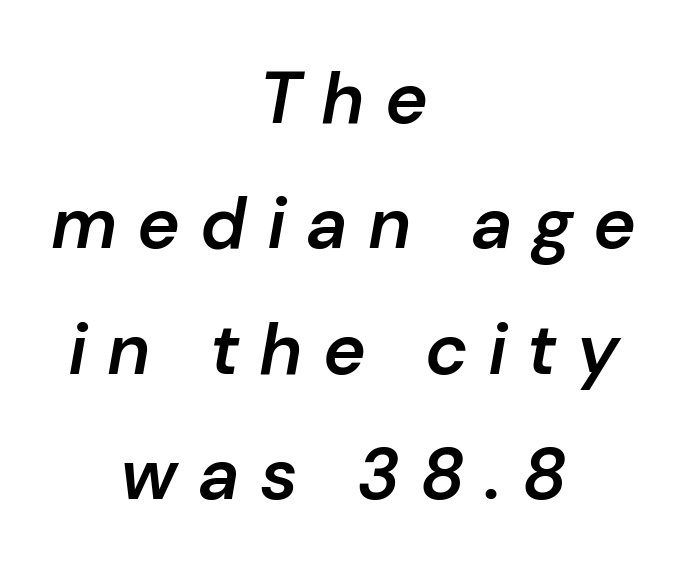
{"italic": "yes", "lean": "right", "slant_degrees": 10, "bold": "semi", "weight": "semibold", "width": "normal", "stroke_contrast": "low", "x_height": "medium", "monospaced": "no", "underline": "no", "align": "center", "line_spacing_ratio": 1.74, "letter_spacing": "wide", "letter_spacing_em": 0.28, "glyph_px": 72}
